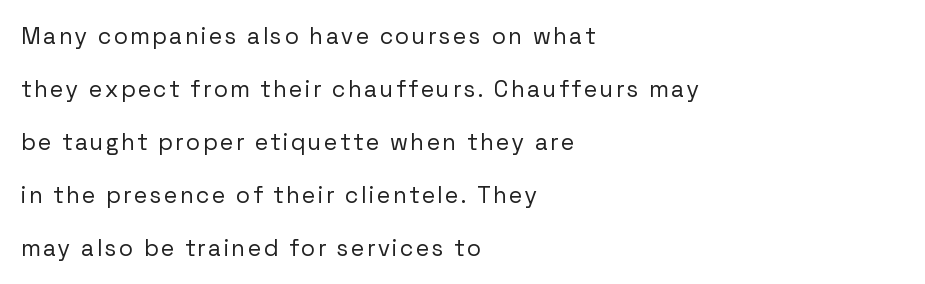
This is the regular roman posture of the typeface. Counters stay open thanks to moderate or lighter strokes. Decoration check: the copy has no underline. A student would call this left alignment; a typographer would say flush left, rag right.
